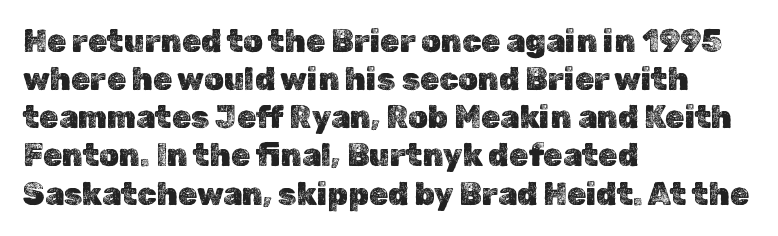
The image shows 31 px text type, upright; set left-aligned, line spacing 1.23x, normal letter spacing, not underlined; a medium x-height.
